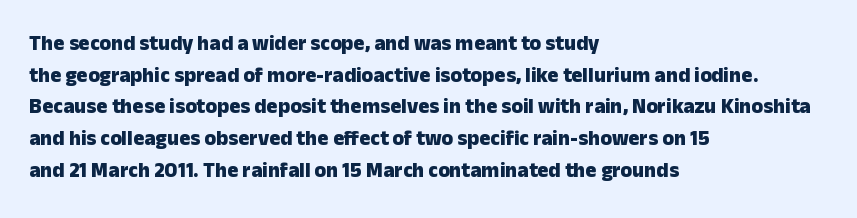
Q: Is the text bold? A: Yes.
Q: Is the text italic (slanted)? A: No, it is upright.
Q: Is the text underlined? A: No.
Q: How is the paragraph aligned? A: Left-aligned.
Q: Is the spacing between letters normal or unusually wide? A: Normal.
Q: Is the spacing between lines tight, normal or loose? A: Normal.
